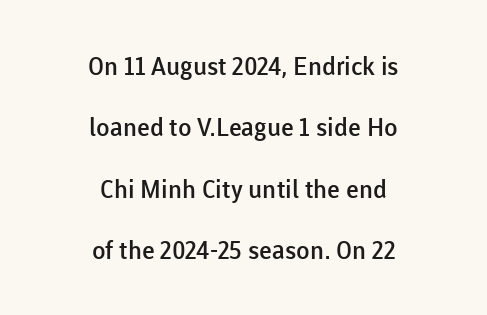
Q: Is the text bold? A: Semi-bold.
Q: Is the text italic (slanted)? A: No, it is upright.
Q: Is the text underlined? A: No.
Q: How is the paragraph aligned? A: Centered.
Q: Is the spacing between letters normal or unusually wide? A: Normal.
Q: Is the spacing between lines tight, normal or loose? A: Loose.
